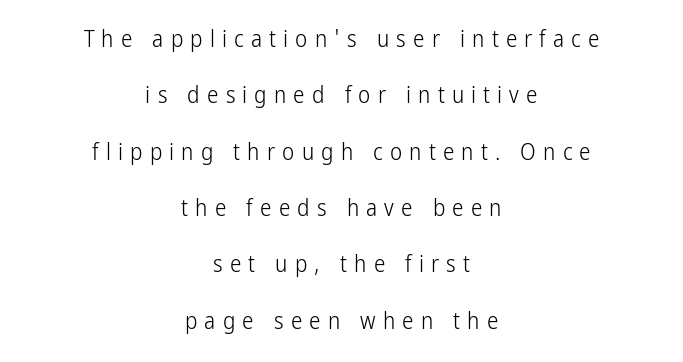
{"italic": "no", "bold": "no", "underline": "no", "align": "center", "line_spacing": "loose", "line_spacing_ratio": 2.45, "letter_spacing": "wide", "letter_spacing_em": 0.31, "glyph_px": 23}
